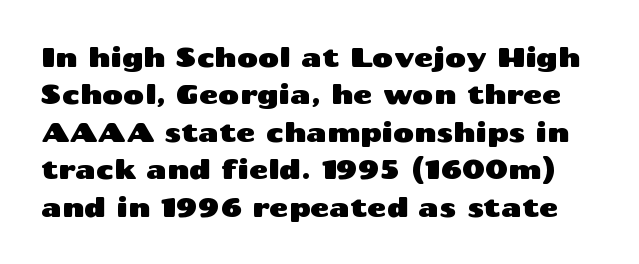
Look at the tracking — it's just the regular setting, nothing added. Unlike italic type, these characters show no tilt at all. Leading: standard. Underline: absent.
